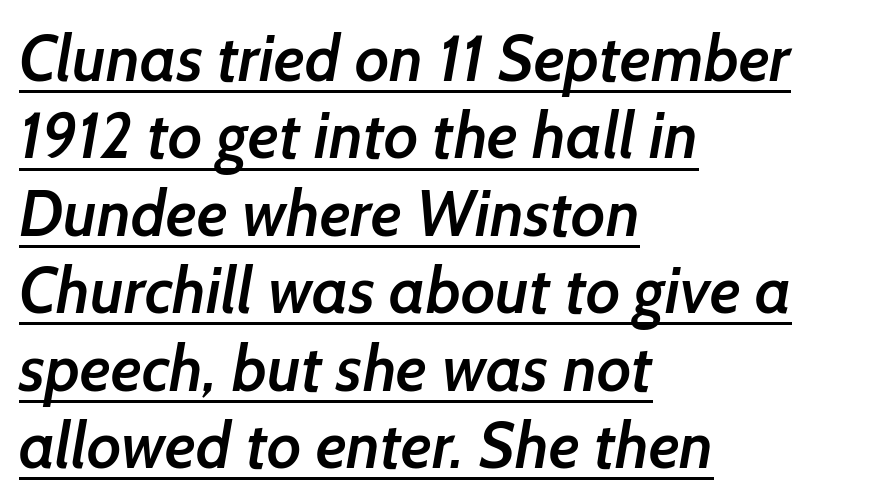
{"serif": "no", "bold": "semi", "weight": "semibold", "width": "normal", "stroke_contrast": "low", "x_height": "medium", "monospaced": "no", "underline": "yes", "align": "left", "line_spacing_ratio": 1.21, "letter_spacing": "normal", "letter_spacing_em": 0.0, "glyph_px": 64}
